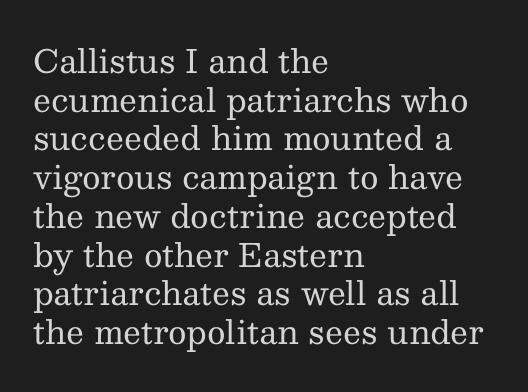
The image shows 32 px regular-weight serif type, upright; set left-aligned, line spacing 1.21x, normal letter spacing, not underlined; medium stroke contrast and a medium x-height.
